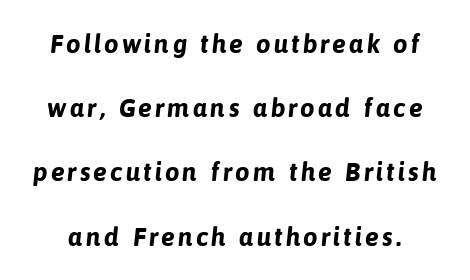
Q: Is the text bold? A: Yes.
Q: Is the text underlined? A: No.
Q: Is the spacing between lines tight, normal or loose? A: Loose.
